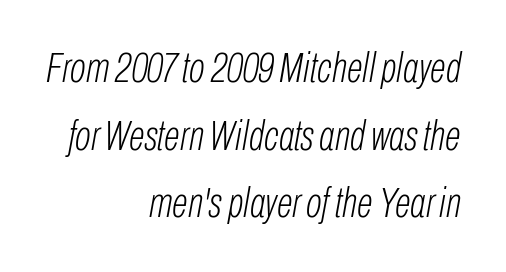
Q: Is the text bold? A: No.
Q: Is the text italic (slanted)? A: Yes, it leans right by about 10 degrees.
Q: Is the text underlined? A: No.
Q: How is the paragraph aligned? A: Right-aligned.
Q: Is the spacing between letters normal or unusually wide? A: Normal.
Q: Is the spacing between lines tight, normal or loose? A: Normal.
Q: Width (condensed, normal, or wide)? A: Condensed.
Q: Stroke contrast? A: Low.
Q: x-height? A: Medium.
Q: Monospaced? A: No.
